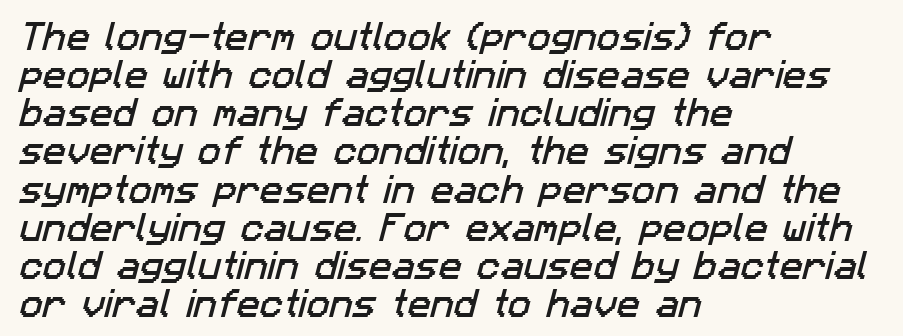
The image shows 31 px sans-serif type; set left-aligned, line spacing 1.23x, normal letter spacing, not underlined; low stroke contrast and a medium x-height.
